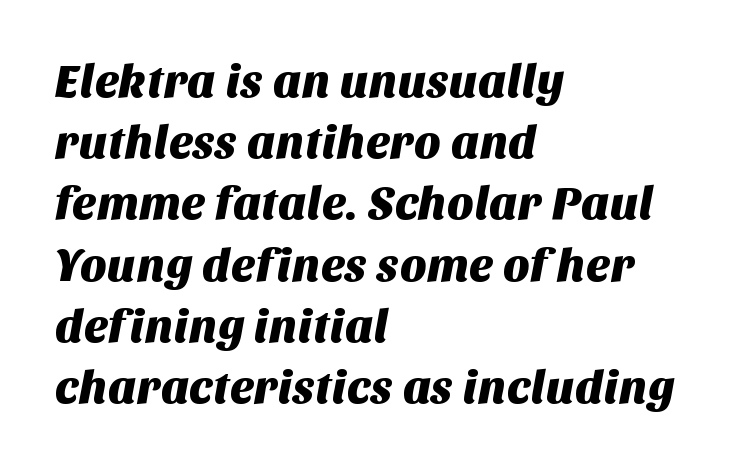
{"serif": "no", "width": "normal", "stroke_contrast": "medium", "x_height": "large", "monospaced": "no", "underline": "no", "align": "left", "line_spacing": "normal", "line_spacing_ratio": 1.33, "letter_spacing": "normal", "letter_spacing_em": 0.0, "glyph_px": 46}
